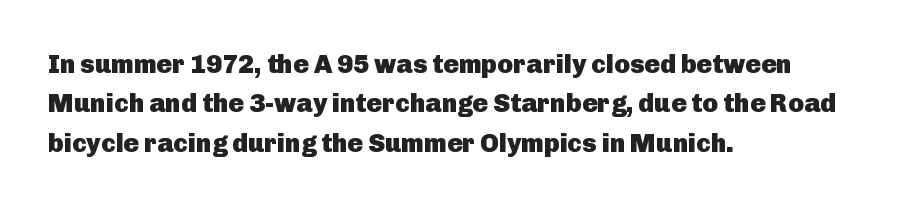
The image shows 26 px bold type, upright; set left-aligned, normal line spacing (1.51x), normal letter spacing, not underlined.
